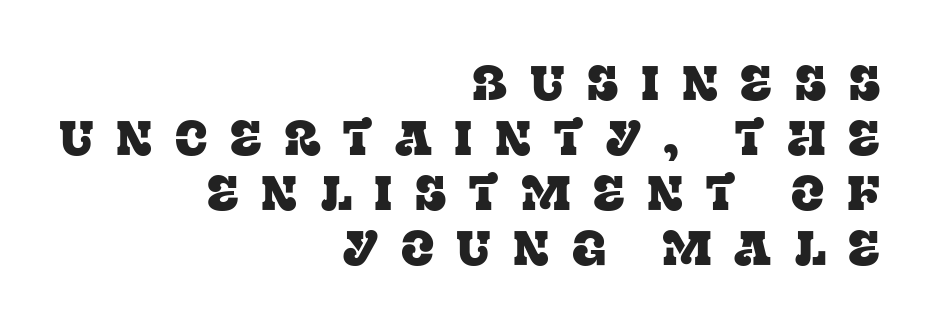
The image shows 49 px serif type, upright; set right-aligned, tight line spacing (1.12x), unusually wide letter spacing (+0.46 em), not underlined; low stroke contrast and a large x-height.
